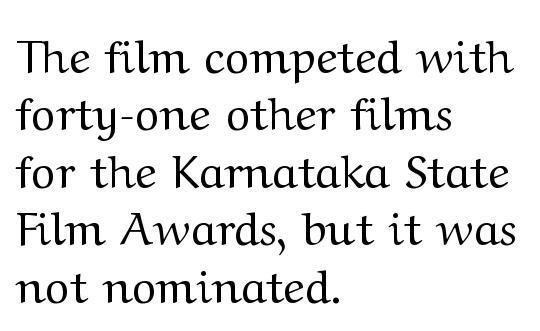
Q: Is the text bold? A: No.
Q: Is the text italic (slanted)? A: No, it is upright.
Q: Is the typeface a serif or a sans-serif typeface? A: Serif.
Q: Is the text underlined? A: No.
Q: How is the paragraph aligned? A: Left-aligned.
Q: Is the spacing between letters normal or unusually wide? A: Normal.
Q: Is the spacing between lines tight, normal or loose? A: Normal.
Q: Width (condensed, normal, or wide)? A: Wide.
Q: Stroke contrast? A: Medium.
Q: x-height? A: Medium.
Q: Monospaced? A: No.
